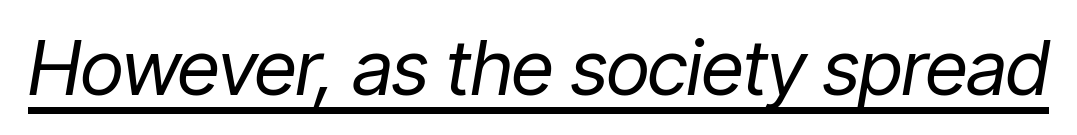
The image shows 76 px regular-weight, condensed type, italic (leaning right); set normal letter spacing, underlined; low stroke contrast and a medium x-height.
